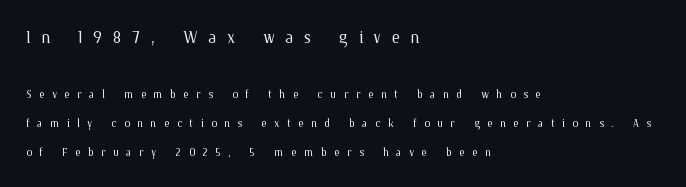
Weight: regular or lighter. What's the leading like? Stretched, with rows far apart. The typesetter chose a ragged-right arrangement here. Italic? Not at all — the glyphs are vertical. Between these two stacked blocks, the higher one wins on size. The space beneath each line is pristine and unruled.
